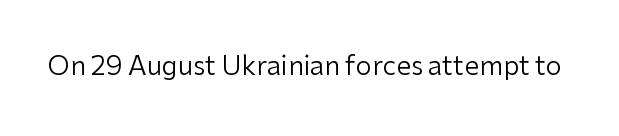
Q: Is the text bold? A: No.
Q: Is the text italic (slanted)? A: No, it is upright.
Q: Is the text underlined? A: No.
Q: Is the spacing between letters normal or unusually wide? A: Normal.
